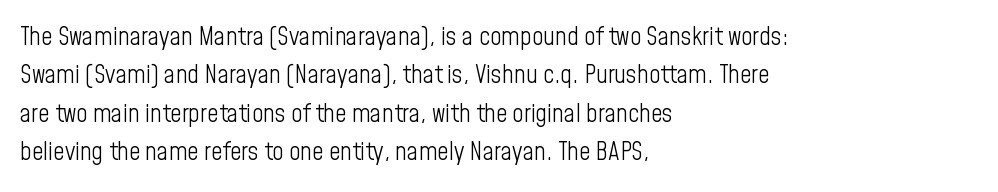
This sample uses an upright cut, with every glyph sitting square on the baseline. The string is rendered with underlining switched off. Tracking value appears to be zero — textbook default spacing. The lines in this sample share a left origin and differ only in where they stop. Vertical spacing — default.
